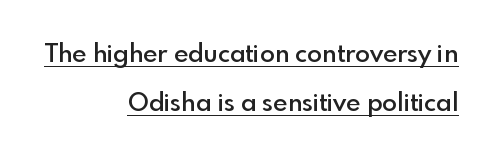
{"italic": "no", "bold": "semi", "underline": "yes", "align": "right", "line_spacing": "loose", "line_spacing_ratio": 1.97, "letter_spacing": "normal", "letter_spacing_em": 0.0, "glyph_px": 25}
